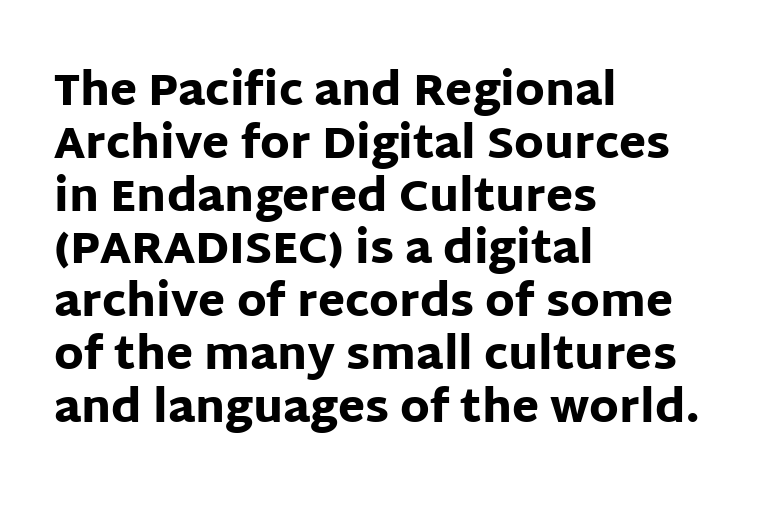
{"serif": "no", "italic": "no", "bold": "yes", "weight": "heavy", "width": "normal", "stroke_contrast": "low", "x_height": "large", "monospaced": "no", "underline": "no", "align": "left", "line_spacing_ratio": 1.2, "letter_spacing": "normal", "letter_spacing_em": 0.0, "glyph_px": 44}
